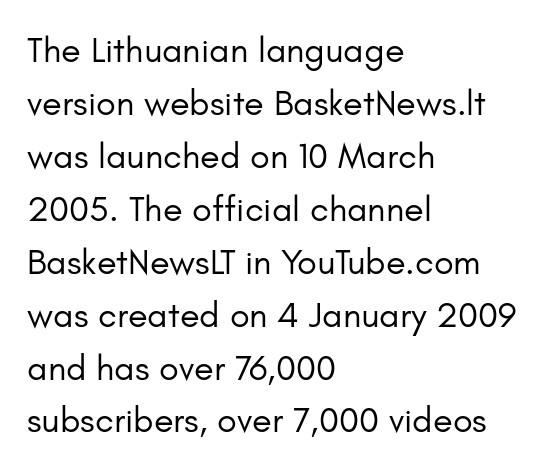
Q: Is the text bold? A: No.
Q: Is the text italic (slanted)? A: No, it is upright.
Q: Is the typeface a serif or a sans-serif typeface? A: Sans-serif.
Q: Is the text underlined? A: No.
Q: How is the paragraph aligned? A: Left-aligned.
Q: Is the spacing between letters normal or unusually wide? A: Normal.
Q: Is the spacing between lines tight, normal or loose? A: Normal.
Q: Width (condensed, normal, or wide)? A: Normal.
Q: Stroke contrast? A: Low.
Q: x-height? A: Small.
Q: Monospaced? A: No.
